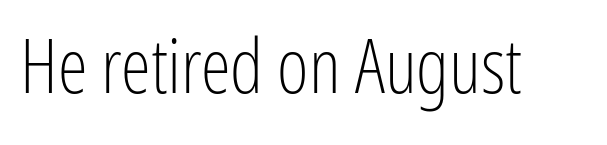
Q: Is the text bold? A: No.
Q: Is the text italic (slanted)? A: No, it is upright.
Q: Is the typeface a serif or a sans-serif typeface? A: Sans-serif.
Q: Is the text underlined? A: No.
Q: Is the spacing between letters normal or unusually wide? A: Normal.
Q: Width (condensed, normal, or wide)? A: Condensed.
Q: Stroke contrast? A: Low.
Q: x-height? A: Medium.
Q: Monospaced? A: No.
